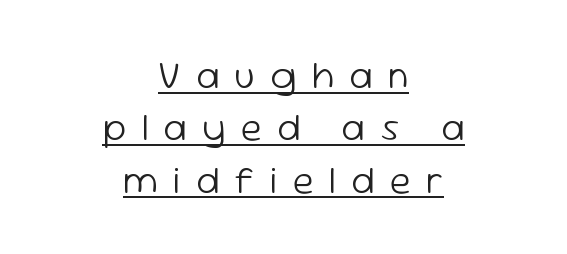
Q: Is the text bold? A: No.
Q: Is the text italic (slanted)? A: No, it is upright.
Q: Is the typeface a serif or a sans-serif typeface? A: Sans-serif.
Q: Is the text underlined? A: Yes.
Q: How is the paragraph aligned? A: Centered.
Q: Is the spacing between letters normal or unusually wide? A: Unusually wide.
Q: Is the spacing between lines tight, normal or loose? A: Normal.
Q: Width (condensed, normal, or wide)? A: Normal.
Q: Stroke contrast? A: Low.
Q: x-height? A: Medium.
Q: Monospaced? A: No.
